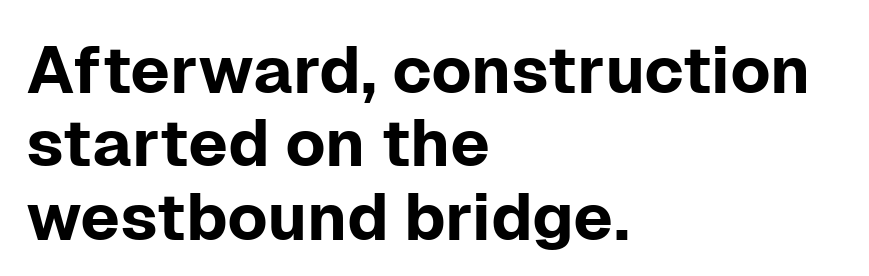
Q: Is the text italic (slanted)? A: No, it is upright.
Q: Is the typeface a serif or a sans-serif typeface? A: Sans-serif.
Q: Is the text underlined? A: No.
Q: How is the paragraph aligned? A: Left-aligned.
Q: Is the spacing between letters normal or unusually wide? A: Normal.
Q: Is the spacing between lines tight, normal or loose? A: Tight.
Q: Width (condensed, normal, or wide)? A: Normal.
Q: Stroke contrast? A: Low.
Q: x-height? A: Medium.
Q: Monospaced? A: No.
